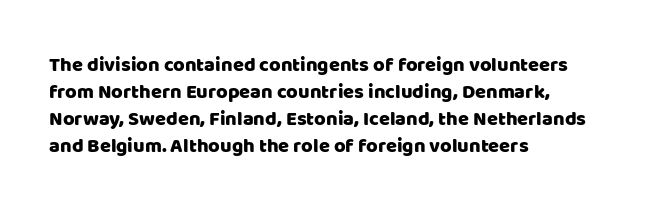
{"italic": "no", "underline": "no", "align": "left", "line_spacing": "normal", "line_spacing_ratio": 1.35, "letter_spacing": "normal", "letter_spacing_em": 0.0, "glyph_px": 20}
